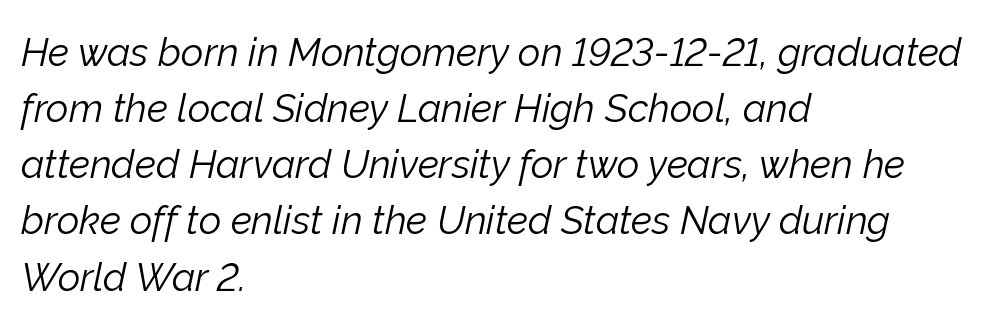
{"italic": "yes", "lean": "right", "slant_degrees": 12, "bold": "no", "weight": "light", "width": "normal", "stroke_contrast": "low", "x_height": "medium", "monospaced": "no", "underline": "no", "align": "left", "line_spacing": "normal", "line_spacing_ratio": 1.44, "letter_spacing": "normal", "letter_spacing_em": 0.0, "glyph_px": 39}
